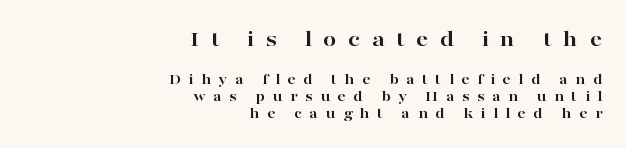
{"italic": "no", "bold": "yes", "underline": "no", "align": "right", "line_spacing": "tight", "line_spacing_ratio": 1.06, "letter_spacing": "wide", "letter_spacing_em": 0.47, "larger_block": "first", "size_ratio": 1.5, "glyph_px": 24}
